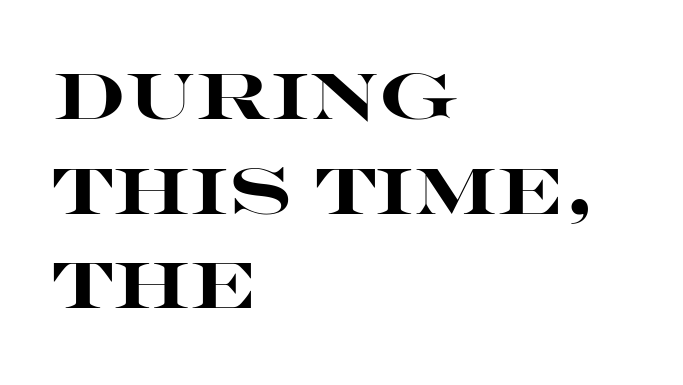
Spacing verdict: proportional, widths tailored to each character. Is there much room between lines? A standard amount, neither cramped nor airy. This sample uses an upright cut, with every glyph sitting square on the baseline.
